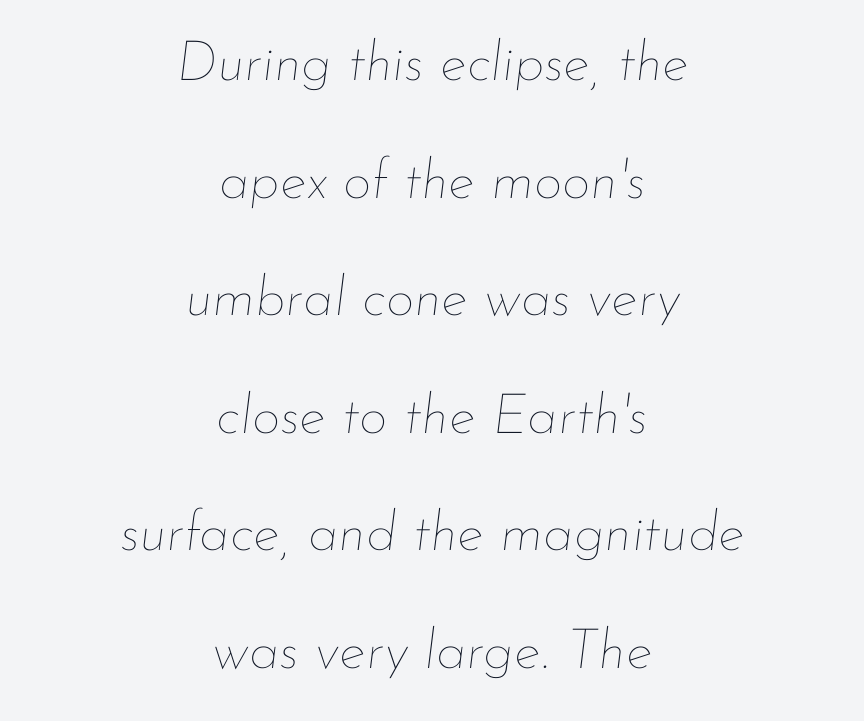
The letters advance in unequal steps, a hallmark of proportional type. Here the glyphs are tracked normally, forming tight word shapes. Nobody drew a line under any word here. What's the leading like? Stretched, with rows far apart. It's the slanting kind of type. The cut favours lightness, reaching ordinary text weight at its darkest.
